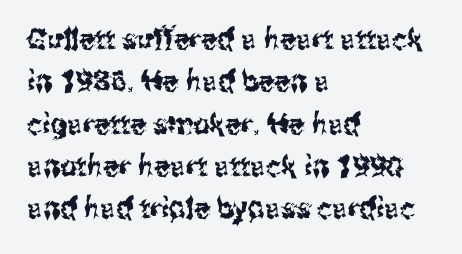
{"serif": "no", "italic": "no", "width": "condensed", "stroke_contrast": "medium", "x_height": "medium", "monospaced": "no", "underline": "no", "align": "left", "line_spacing": "normal", "line_spacing_ratio": 1.46, "letter_spacing": "normal", "letter_spacing_em": 0.0, "glyph_px": 29}
